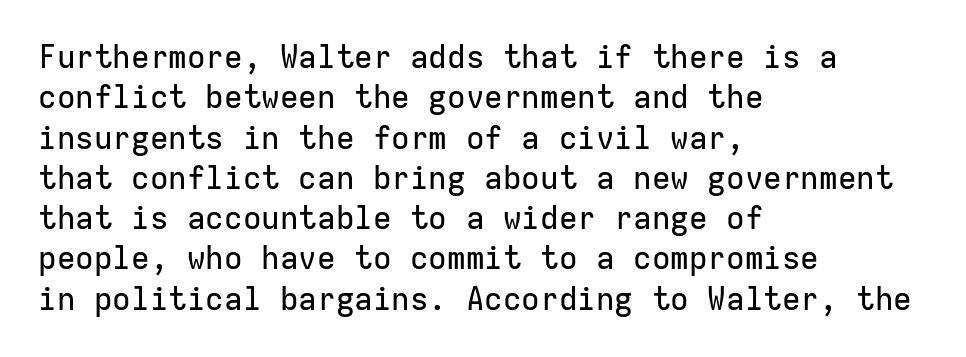
Q: Is the text italic (slanted)? A: No, it is upright.
Q: Is the typeface a serif or a sans-serif typeface? A: Sans-serif.
Q: Is the text underlined? A: No.
Q: How is the paragraph aligned? A: Left-aligned.
Q: Is the spacing between letters normal or unusually wide? A: Normal.
Q: Is the spacing between lines tight, normal or loose? A: Normal.
Q: Width (condensed, normal, or wide)? A: Normal.
Q: Stroke contrast? A: Low.
Q: x-height? A: Medium.
Q: Monospaced? A: Yes.
